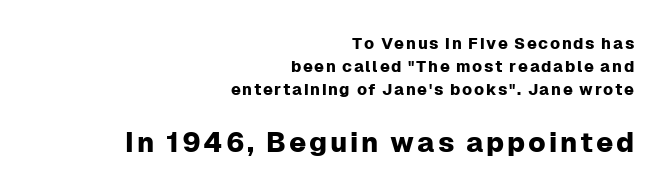
Examine the stroke ends and you'll find no serifs. The passage shown is typed in a proportional face where columns would drift. Does the copy run flush right? Yes — the right margin is perfectly even. Do the letters lean? They stand straight. Top chunk: small. Bottom chunk: large. Rule under the text: the space is simply empty.
